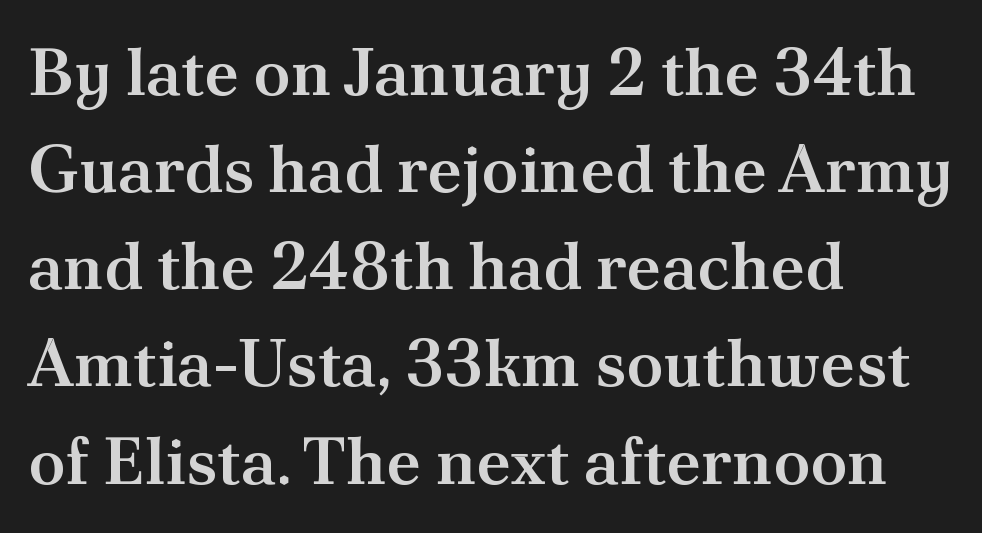
{"serif": "yes", "italic": "no", "bold": "semi", "weight": "semibold", "width": "normal", "stroke_contrast": "medium", "x_height": "small", "monospaced": "no", "underline": "no", "align": "left", "line_spacing": "normal", "line_spacing_ratio": 1.45, "letter_spacing": "normal", "letter_spacing_em": 0.0, "glyph_px": 67}
